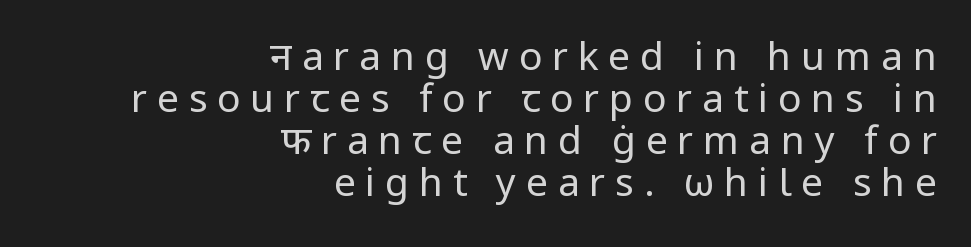
Q: Is the text bold? A: No.
Q: Is the text italic (slanted)? A: No, it is upright.
Q: Is the typeface a serif or a sans-serif typeface? A: Sans-serif.
Q: Is the text underlined? A: No.
Q: How is the paragraph aligned? A: Right-aligned.
Q: Is the spacing between letters normal or unusually wide? A: Unusually wide.
Q: Is the spacing between lines tight, normal or loose? A: Tight.
Q: Width (condensed, normal, or wide)? A: Normal.
Q: Stroke contrast? A: Low.
Q: x-height? A: Medium.
Q: Monospaced? A: No.
